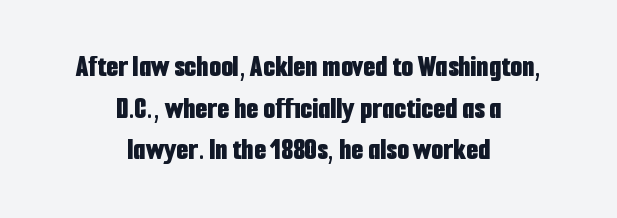
The image shows 31 px bold, condensed sans-serif type, upright; set centered, normal line spacing (1.34x), normal letter spacing, not underlined; low stroke contrast and a medium x-height.
